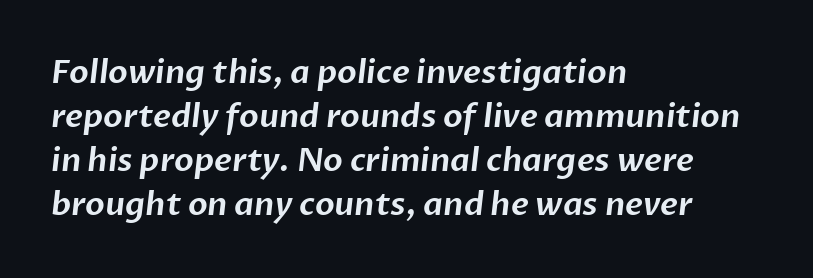
The image shows 32 px sans-serif type; set left-aligned, normal line spacing (1.37x), normal letter spacing, not underlined; low stroke contrast and a medium x-height.
